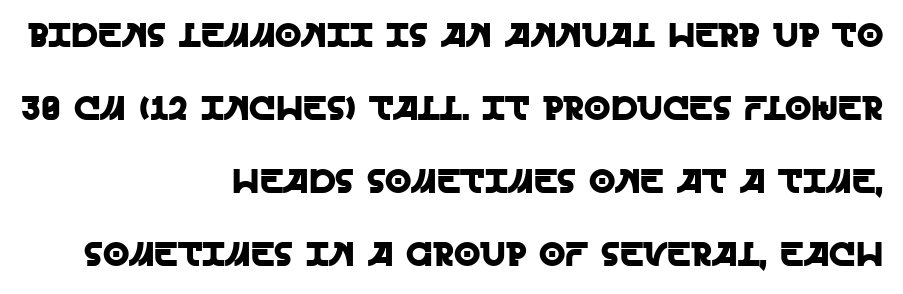
Look at the tracking — it's just the regular setting, nothing added. How would I describe the line gaps? Wide and relaxed. The lettering holds an erect, upright posture throughout. The letters advance in unequal steps, a hallmark of proportional type.
